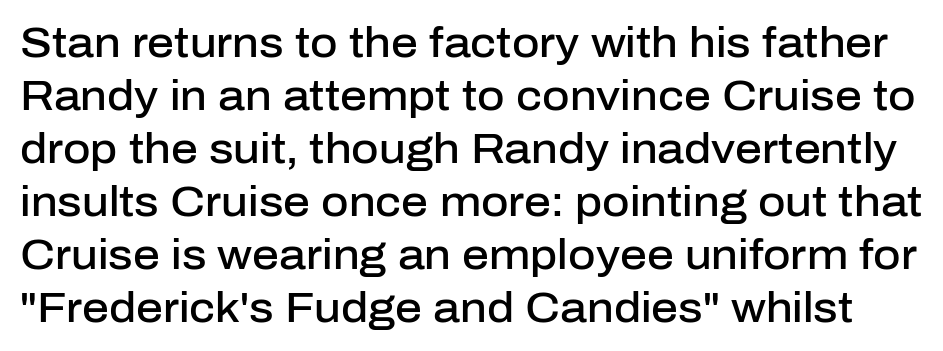
The image shows 42 px semibold sans-serif type, upright; set normal line spacing (1.26x), normal letter spacing, not underlined; low stroke contrast and a medium x-height.
